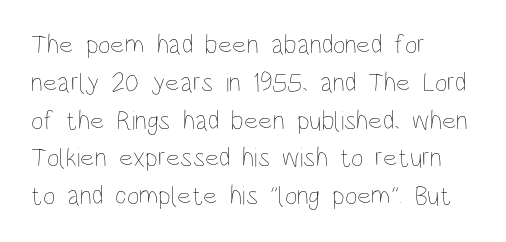
Q: Is the text bold? A: No.
Q: Is the text italic (slanted)? A: No, it is upright.
Q: Is the text underlined? A: No.
Q: How is the paragraph aligned? A: Left-aligned.
Q: Is the spacing between letters normal or unusually wide? A: Normal.
Q: Is the spacing between lines tight, normal or loose? A: Normal.
